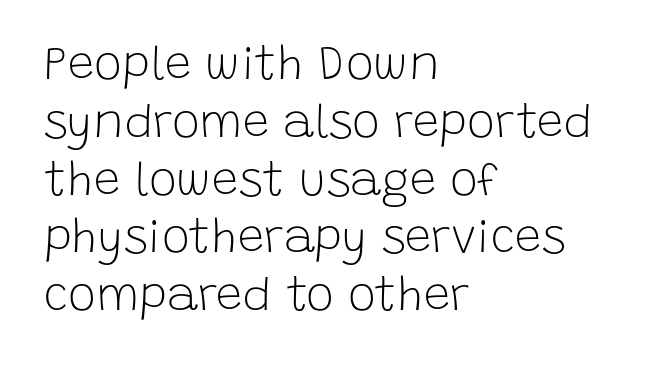
{"serif": "no", "italic": "no", "bold": "no", "weight": "light", "width": "normal", "stroke_contrast": "low", "x_height": "large", "monospaced": "no", "underline": "no", "align": "left", "line_spacing_ratio": 1.23, "letter_spacing": "normal", "letter_spacing_em": 0.0, "glyph_px": 47}
